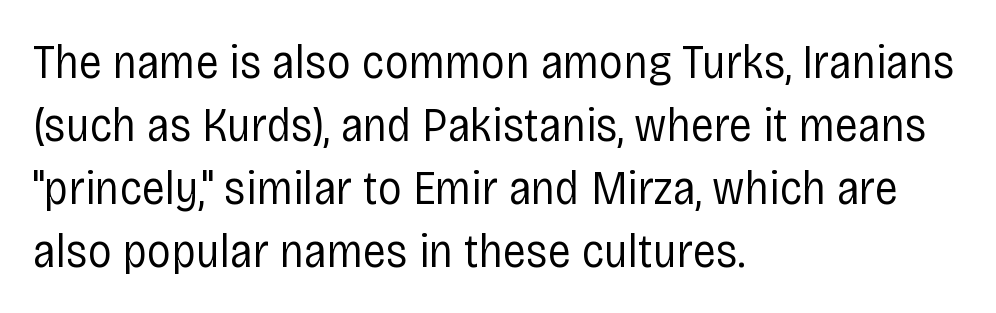
The vertical gap from one line to the next is medium. What stands out about the letter spacing? Nothing — it is the standard amount. Only glyphs here, with clear space below each row. The typeface chosen for these lines omits serifs. The font's upright variant was chosen for this text. The characters are drawn with everyday or finer stroke widths.
